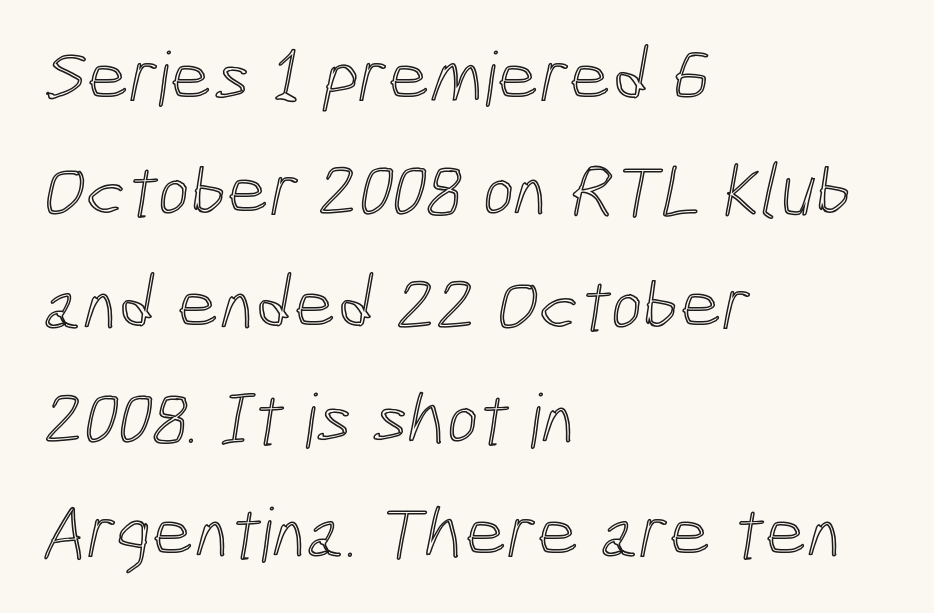
{"width": "condensed", "x_height": "medium", "monospaced": "no", "underline": "no", "align": "left", "line_spacing": "normal", "line_spacing_ratio": 1.52, "letter_spacing": "normal", "letter_spacing_em": 0.0, "glyph_px": 75}
